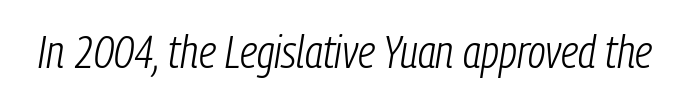
The image shows 46 px light, condensed type, italic (leaning right); set normal letter spacing, not underlined; low stroke contrast and a medium x-height.
